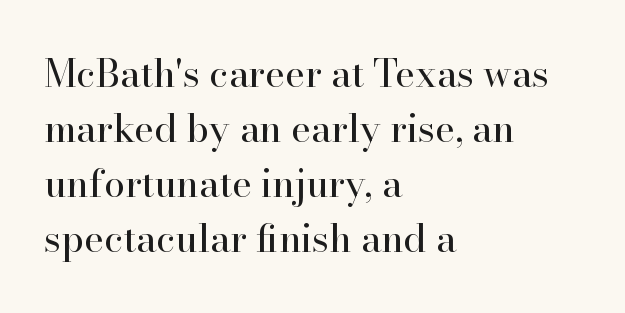
Ordinary non-slanted type is in use. Evenly set lines give the paragraph a standard silhouette. Varying glyph widths throughout — classic text-font behaviour. The gaps between neighbouring characters are ordinary and unremarkable.
